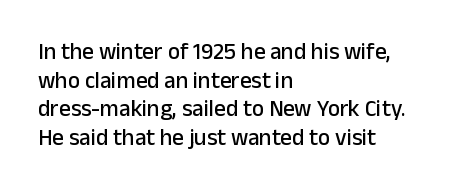
Q: Is the text italic (slanted)? A: No, it is upright.
Q: Is the text underlined? A: No.
Q: How is the paragraph aligned? A: Left-aligned.
Q: Is the spacing between letters normal or unusually wide? A: Normal.
Q: Is the spacing between lines tight, normal or loose? A: Normal.
